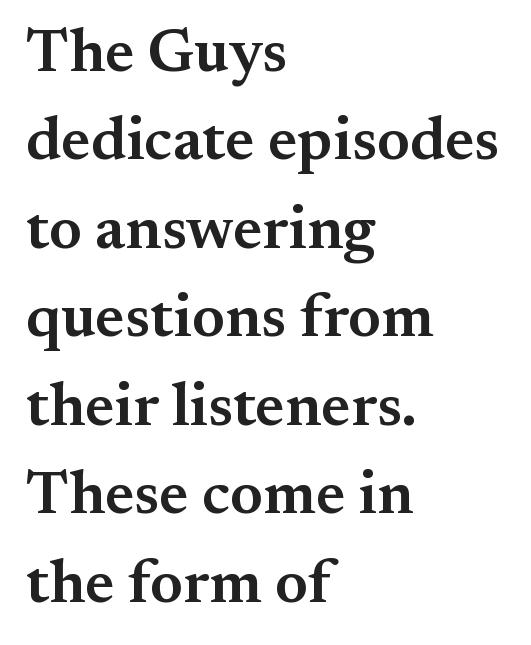
{"serif": "yes", "italic": "no", "bold": "semi", "weight": "semibold", "width": "normal", "stroke_contrast": "medium", "x_height": "small", "monospaced": "no", "underline": "no", "align": "left", "line_spacing": "normal", "line_spacing_ratio": 1.45, "letter_spacing": "normal", "letter_spacing_em": 0.0, "glyph_px": 61}
